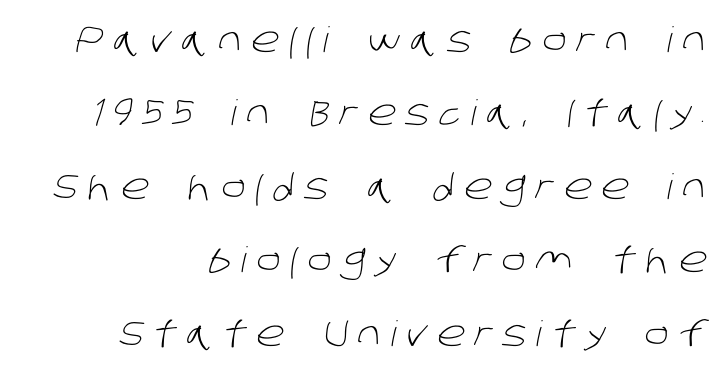
Just letters on the line, the space beneath them empty. No heavy texture on the line: the type isn't bold. The passage shown is typed in a proportional face where columns would drift. In terms of leading, this rendering errs on the spacious side.
